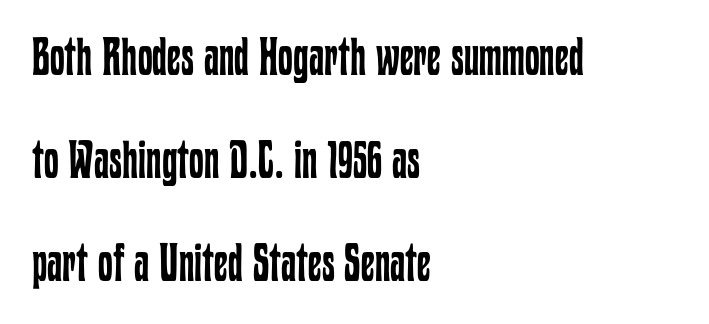
Each new line begins a long way beneath the previous one. Posture: vertical. The type is set solid horizontally, with unmodified tracking. The strokes carry an ordinary text weight at most.
